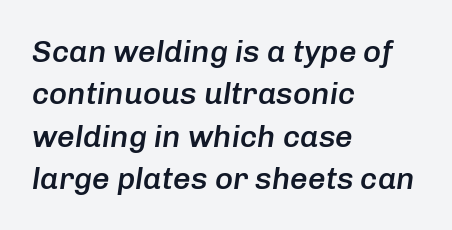
Q: Is the text bold? A: Semi-bold.
Q: Is the text italic (slanted)? A: Yes, it leans right by about 8 degrees.
Q: Is the text underlined? A: No.
Q: How is the paragraph aligned? A: Left-aligned.
Q: Is the spacing between letters normal or unusually wide? A: Normal.
Q: Is the spacing between lines tight, normal or loose? A: Normal.
Q: Width (condensed, normal, or wide)? A: Normal.
Q: Stroke contrast? A: Low.
Q: x-height? A: Medium.
Q: Monospaced? A: No.
